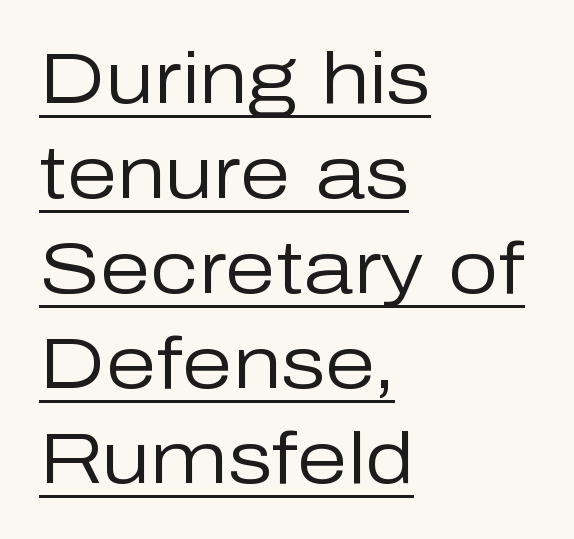
The image shows 72 px regular-weight sans-serif type, upright; set left-aligned, normal line spacing (1.32x), normal letter spacing, underlined; low stroke contrast and a medium x-height.
